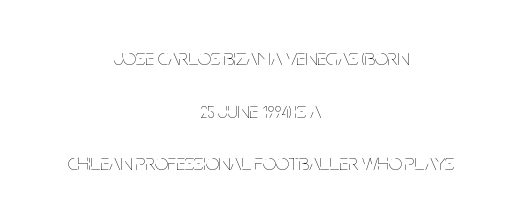
Q: Is the text bold? A: No.
Q: Is the text italic (slanted)? A: No, it is upright.
Q: Is the text underlined? A: No.
Q: How is the paragraph aligned? A: Centered.
Q: Is the spacing between letters normal or unusually wide? A: Normal.
Q: Is the spacing between lines tight, normal or loose? A: Loose.
